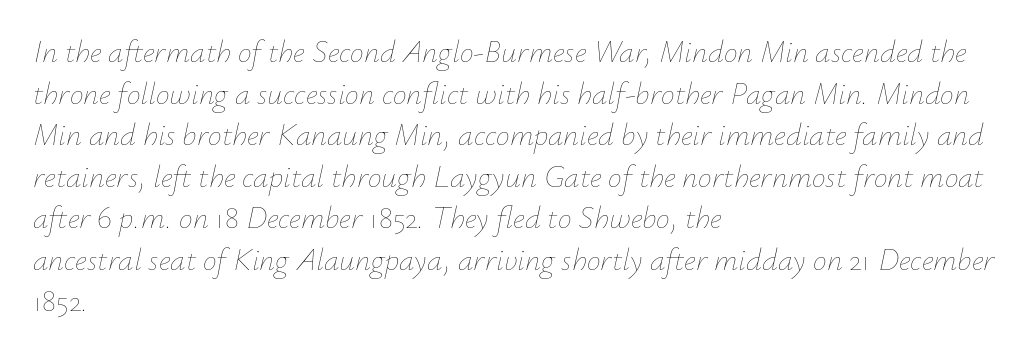
{"italic": "yes", "lean": "right", "slant_degrees": 12, "bold": "no", "weight": "thin", "width": "normal", "stroke_contrast": "low", "x_height": "small", "monospaced": "no", "underline": "no", "align": "left", "line_spacing": "normal", "line_spacing_ratio": 1.34, "letter_spacing": "normal", "letter_spacing_em": 0.0, "glyph_px": 31}
